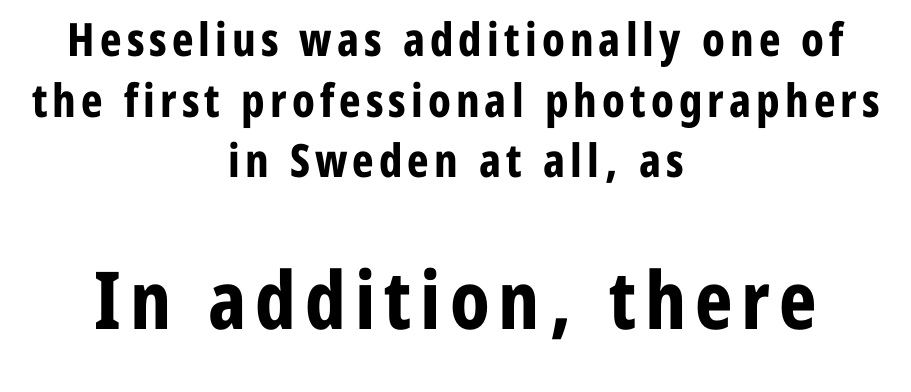
Q: Is the text bold? A: Yes.
Q: Is the text italic (slanted)? A: No, it is upright.
Q: Is the typeface a serif or a sans-serif typeface? A: Sans-serif.
Q: Is the text underlined? A: No.
Q: How is the paragraph aligned? A: Centered.
Q: Is the spacing between lines tight, normal or loose? A: Normal.
Q: Which block of text is set in a larger size, the first (top) or the second (bottom)? A: The second (bottom) one.
Q: Width (condensed, normal, or wide)? A: Condensed.
Q: Stroke contrast? A: Low.
Q: x-height? A: Medium.
Q: Monospaced? A: No.
